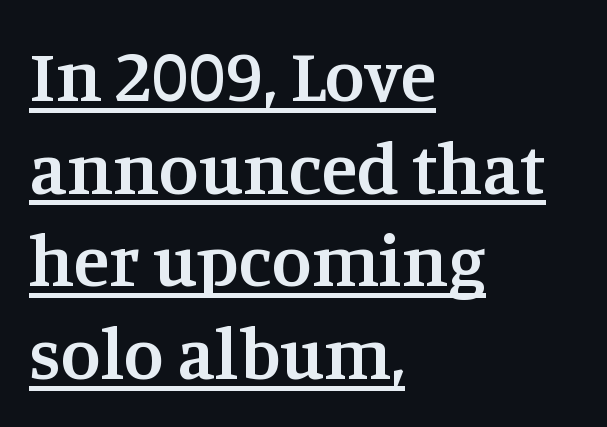
{"serif": "yes", "italic": "no", "bold": "semi", "weight": "semibold", "width": "normal", "stroke_contrast": "medium", "x_height": "large", "monospaced": "no", "underline": "yes", "align": "left", "line_spacing": "normal", "line_spacing_ratio": 1.27, "letter_spacing": "normal", "letter_spacing_em": 0.0, "glyph_px": 73}
